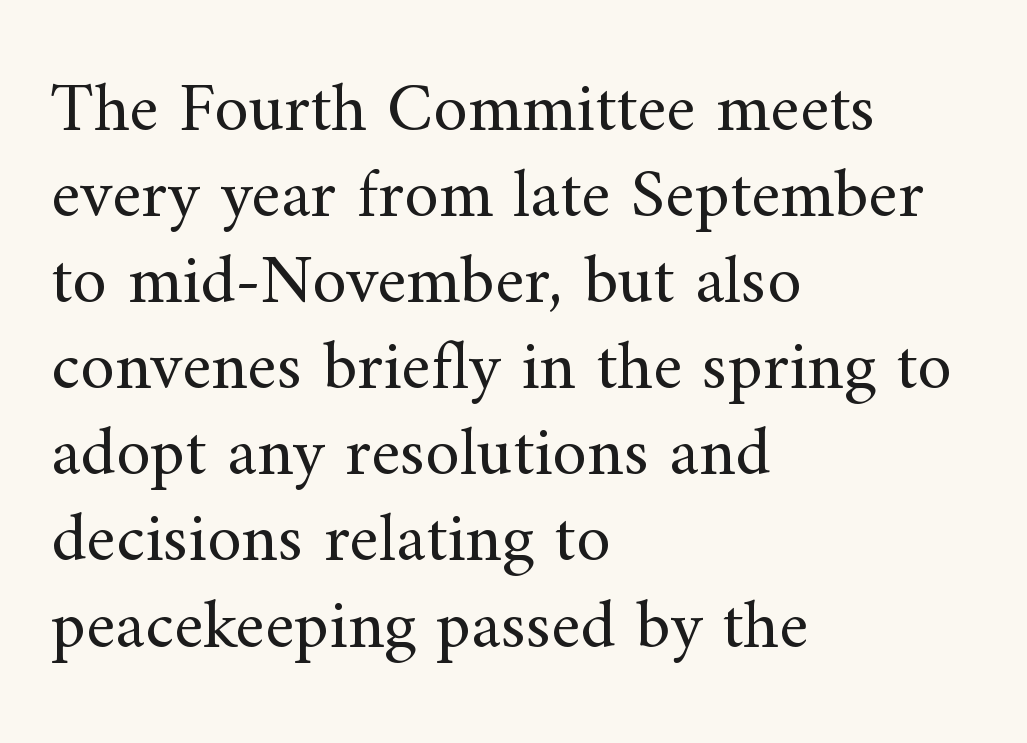
Q: Is the text bold? A: No.
Q: Is the text italic (slanted)? A: No, it is upright.
Q: Is the typeface a serif or a sans-serif typeface? A: Serif.
Q: Is the text underlined? A: No.
Q: How is the paragraph aligned? A: Left-aligned.
Q: Is the spacing between letters normal or unusually wide? A: Normal.
Q: Width (condensed, normal, or wide)? A: Normal.
Q: Stroke contrast? A: Medium.
Q: x-height? A: Small.
Q: Monospaced? A: No.
